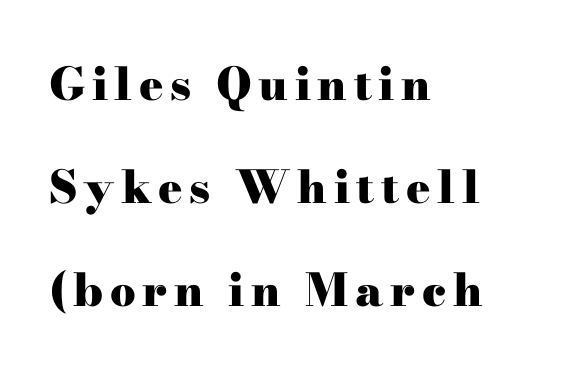
Q: Is the text bold? A: Yes.
Q: Is the text italic (slanted)? A: No, it is upright.
Q: Is the typeface a serif or a sans-serif typeface? A: Serif.
Q: Is the text underlined? A: No.
Q: How is the paragraph aligned? A: Left-aligned.
Q: Is the spacing between lines tight, normal or loose? A: Loose.
Q: Width (condensed, normal, or wide)? A: Wide.
Q: Stroke contrast? A: High.
Q: x-height? A: Small.
Q: Monospaced? A: No.
